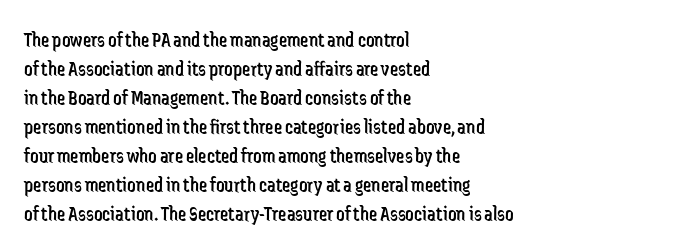
Q: Is the text bold? A: No.
Q: Is the text italic (slanted)? A: No, it is upright.
Q: Is the text underlined? A: No.
Q: How is the paragraph aligned? A: Left-aligned.
Q: Is the spacing between letters normal or unusually wide? A: Normal.
Q: Is the spacing between lines tight, normal or loose? A: Normal.
